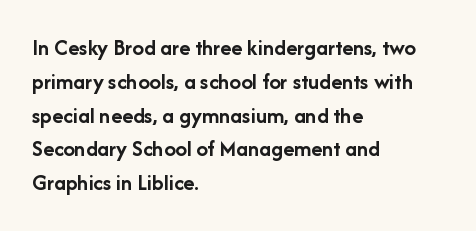
Q: Is the text bold? A: Yes.
Q: Is the text italic (slanted)? A: No, it is upright.
Q: Is the text underlined? A: No.
Q: How is the paragraph aligned? A: Left-aligned.
Q: Is the spacing between letters normal or unusually wide? A: Normal.
Q: Is the spacing between lines tight, normal or loose? A: Normal.
